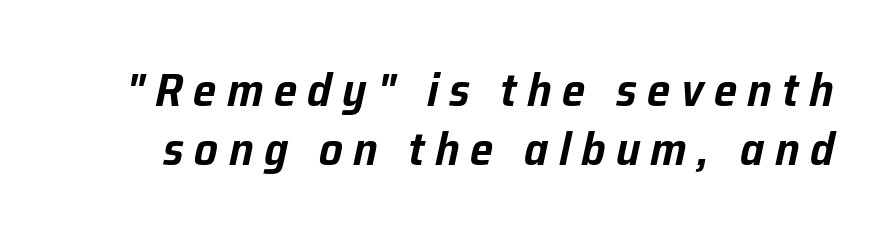
{"italic": "yes", "lean": "right", "slant_degrees": 12, "width": "normal", "stroke_contrast": "low", "x_height": "medium", "monospaced": "no", "underline": "no", "line_spacing": "normal", "line_spacing_ratio": 1.25, "letter_spacing": "wide", "letter_spacing_em": 0.22, "glyph_px": 47}
